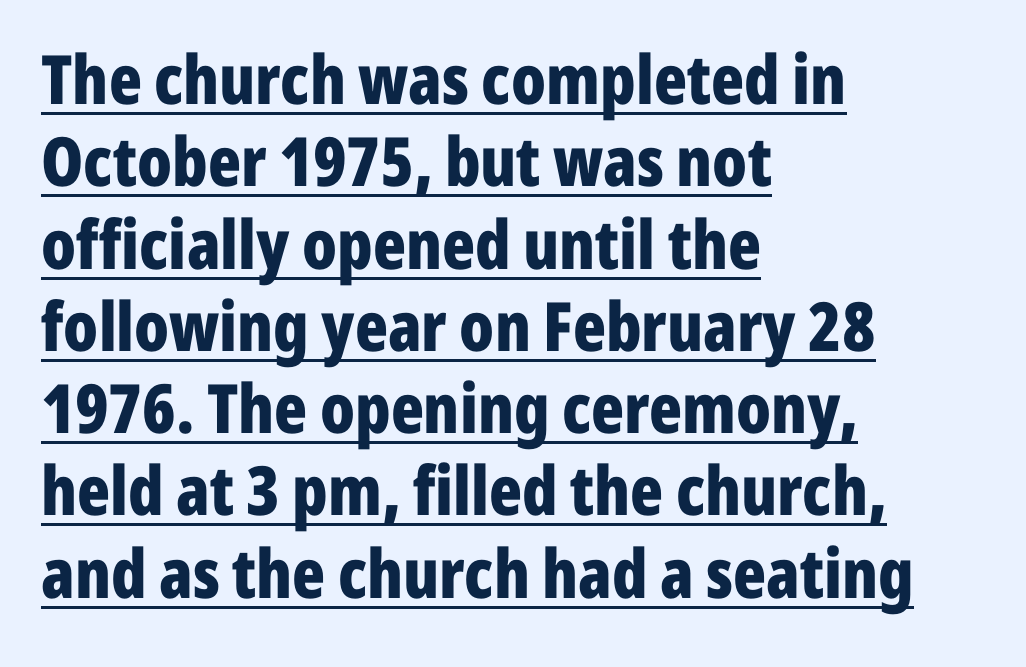
{"serif": "no", "italic": "no", "bold": "yes", "weight": "bold", "width": "condensed", "stroke_contrast": "low", "x_height": "medium", "monospaced": "no", "underline": "yes", "align": "left", "line_spacing_ratio": 1.21, "letter_spacing": "normal", "letter_spacing_em": 0.0, "glyph_px": 68}
